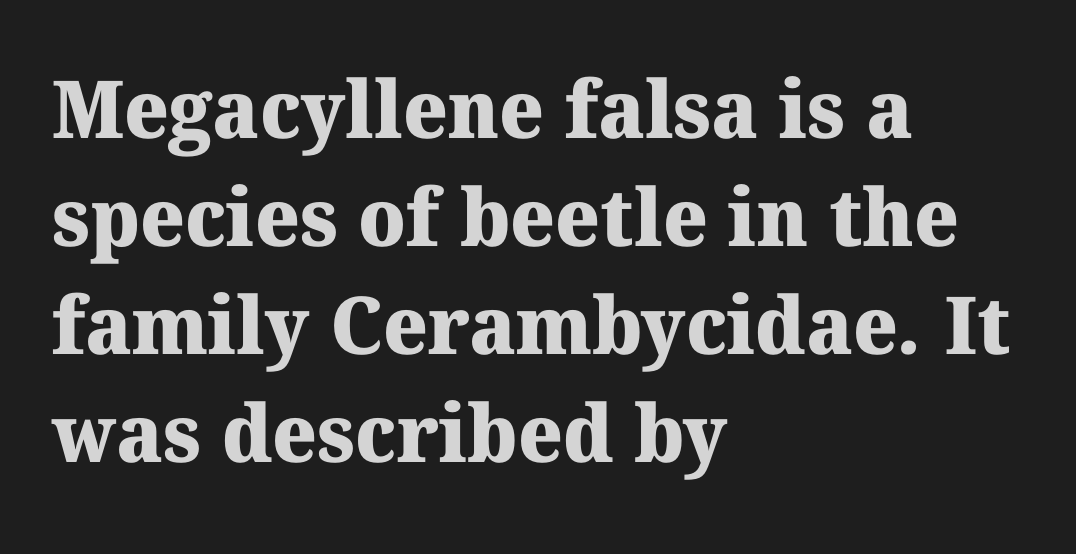
Q: Is the text bold? A: Yes.
Q: Is the typeface a serif or a sans-serif typeface? A: Serif.
Q: Is the text underlined? A: No.
Q: How is the paragraph aligned? A: Left-aligned.
Q: Is the spacing between letters normal or unusually wide? A: Normal.
Q: Is the spacing between lines tight, normal or loose? A: Normal.
Q: Width (condensed, normal, or wide)? A: Normal.
Q: Stroke contrast? A: Medium.
Q: x-height? A: Medium.
Q: Monospaced? A: No.
